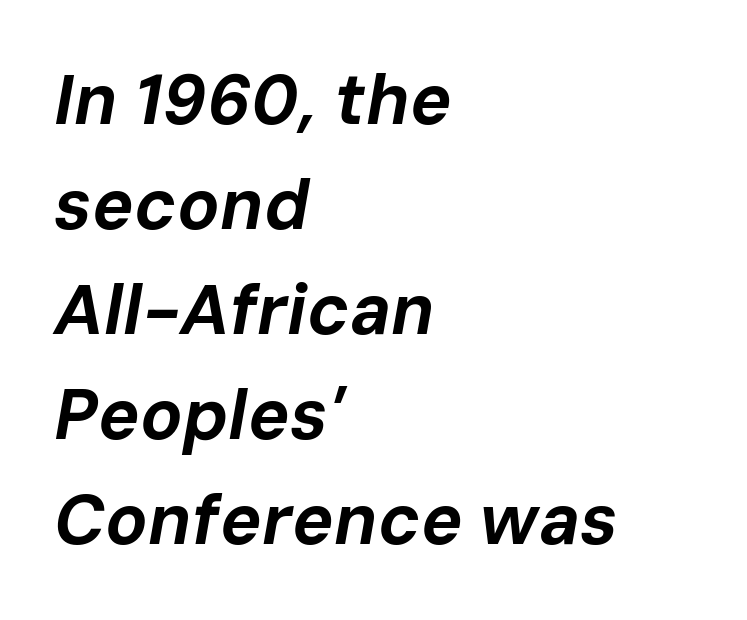
Left-aligned paragraph, ragged on the right. This rendering leaves character spacing at its baseline value. Here the designer chose a conventional face with non-uniform glyph widths. Characters are canted at an angle relative to the baseline's perpendicular. The string is rendered with underlining switched off.
